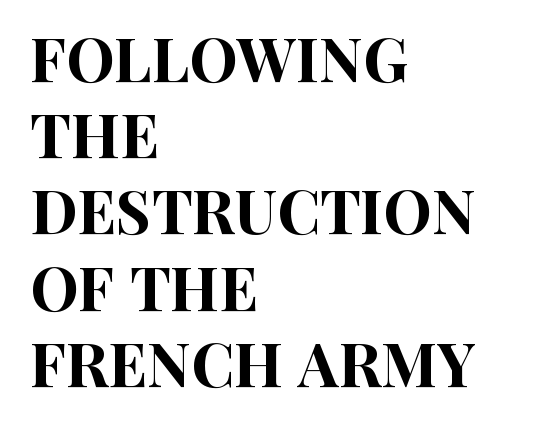
The image shows 61 px condensed sans-serif type, upright; set left-aligned, normal line spacing (1.25x), normal letter spacing, not underlined; high stroke contrast and a large x-height.
